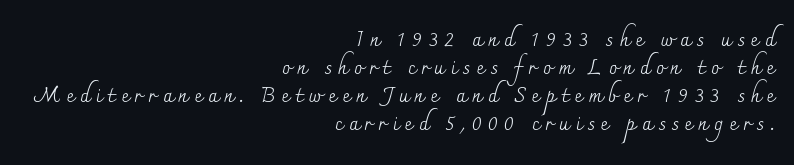
Q: Is the text bold? A: No.
Q: Is the text italic (slanted)? A: Yes.
Q: Is the text underlined? A: No.
Q: How is the paragraph aligned? A: Right-aligned.
Q: Is the spacing between letters normal or unusually wide? A: Unusually wide.
Q: Is the spacing between lines tight, normal or loose? A: Normal.
